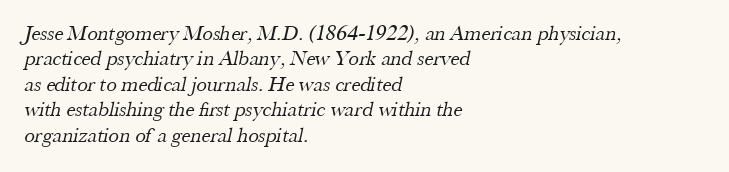
{"bold": "no", "underline": "no", "align": "left", "line_spacing_ratio": 1.21, "letter_spacing": "normal", "letter_spacing_em": 0.0, "glyph_px": 21}
